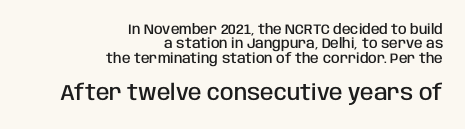
The image shows 22 px text type, upright; set right-aligned, tight line spacing (1.02x), normal letter spacing, not underlined; the second (bottom) block is 1.57x larger.
